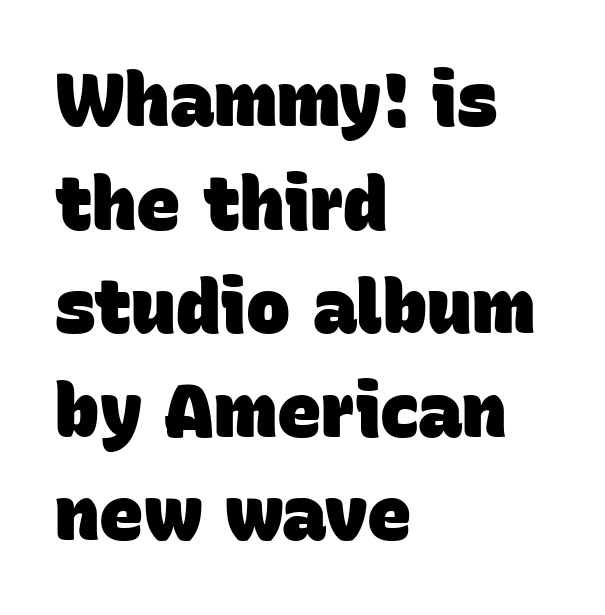
{"serif": "no", "bold": "yes", "weight": "heavy", "width": "normal", "stroke_contrast": "low", "x_height": "large", "monospaced": "no", "underline": "no", "align": "left", "line_spacing": "normal", "line_spacing_ratio": 1.4, "letter_spacing": "normal", "letter_spacing_em": 0.0, "glyph_px": 74}
